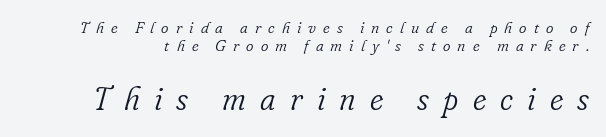
Q: Is the text bold? A: No.
Q: Is the text italic (slanted)? A: Yes, it leans right by about 16 degrees.
Q: Is the typeface a serif or a sans-serif typeface? A: Serif.
Q: Is the text underlined? A: No.
Q: Is the spacing between letters normal or unusually wide? A: Unusually wide.
Q: Is the spacing between lines tight, normal or loose? A: Tight.
Q: Which block of text is set in a larger size, the first (top) or the second (bottom)? A: The second (bottom) one.
Q: Width (condensed, normal, or wide)? A: Normal.
Q: Stroke contrast? A: Low.
Q: x-height? A: Small.
Q: Monospaced? A: No.
